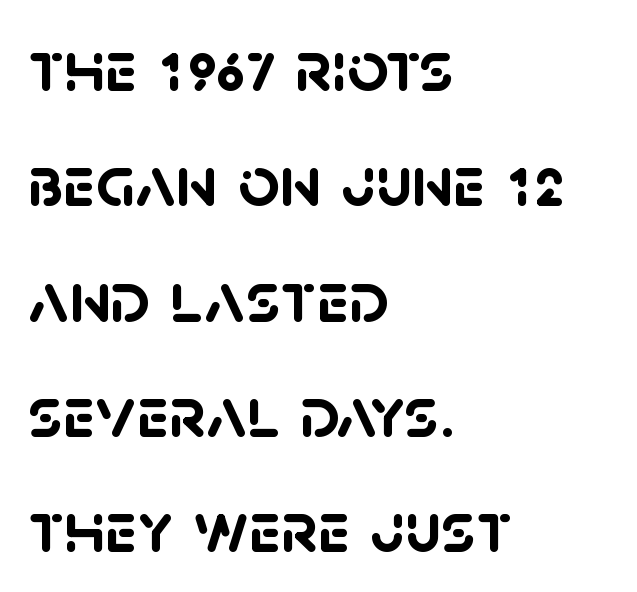
The image shows 73 px semibold sans-serif type; set left-aligned, normal line spacing (1.58x), normal letter spacing, not underlined; low stroke contrast and a large x-height.
